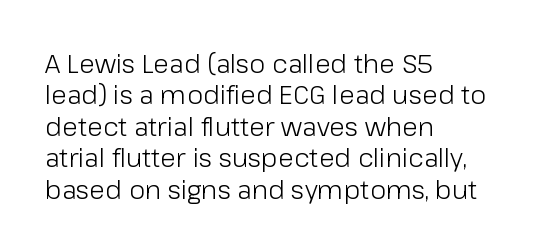
{"italic": "no", "bold": "no", "underline": "no", "align": "left", "line_spacing_ratio": 1.21, "letter_spacing": "normal", "letter_spacing_em": 0.0, "glyph_px": 26}
